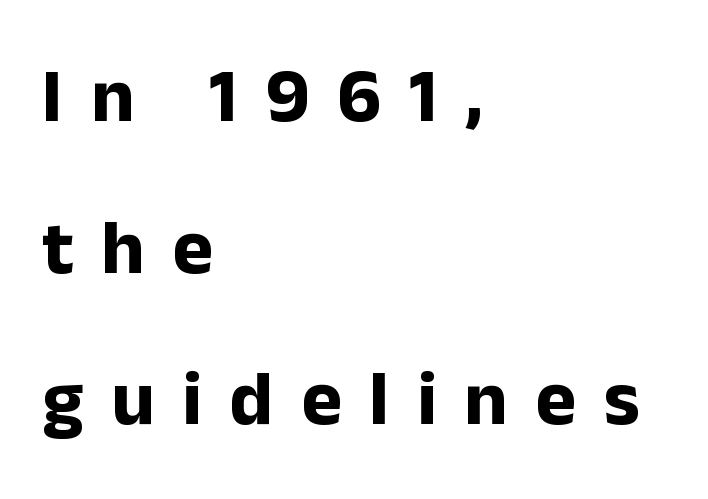
{"serif": "no", "italic": "no", "bold": "yes", "weight": "bold", "width": "normal", "stroke_contrast": "low", "x_height": "medium", "monospaced": "no", "underline": "no", "align": "left", "line_spacing": "loose", "line_spacing_ratio": 1.97, "letter_spacing": "wide", "letter_spacing_em": 0.36, "glyph_px": 77}
